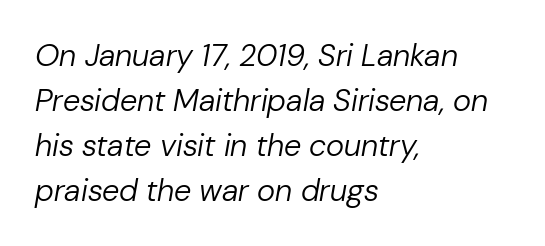
This reads as an unemphasized weight, regular at the heaviest. If you measured baseline to baseline, you'd find a middling distance. Here the glyphs are tracked normally, forming tight word shapes. Line starts are locked; line ends wander.
